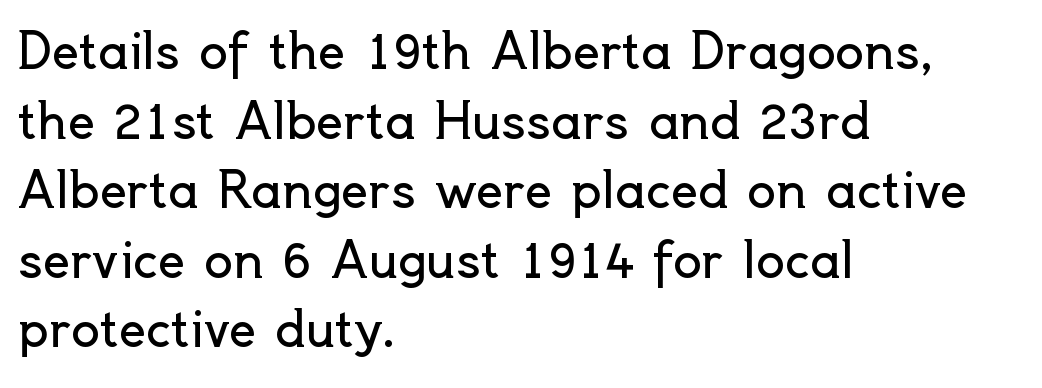
{"serif": "no", "italic": "no", "bold": "no", "weight": "regular", "width": "normal", "x_height": "small", "monospaced": "no", "underline": "no", "align": "left", "line_spacing": "normal", "line_spacing_ratio": 1.45, "letter_spacing": "normal", "letter_spacing_em": 0.0, "glyph_px": 48}
